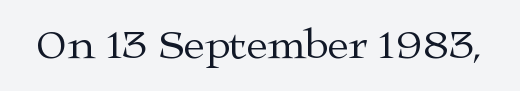
This rendering leaves character spacing at its baseline value. Stems here are at most as thick as an everyday book face. The lettering stays uniformly vertical, giving the passage a roman look. To sum up the face: it has serifs. The string is rendered with underlining switched off.
